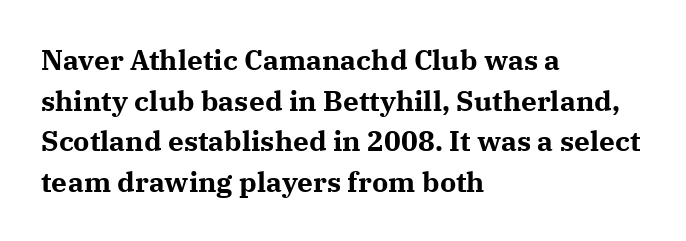
The paragraph shown leans on its left margin. Rule under the text: the space is simply empty. Designer's note — italics off, roman on. The face used here is rendered with its standard letterfit. The rendering uses natural spacing where letterforms have individual widths.
